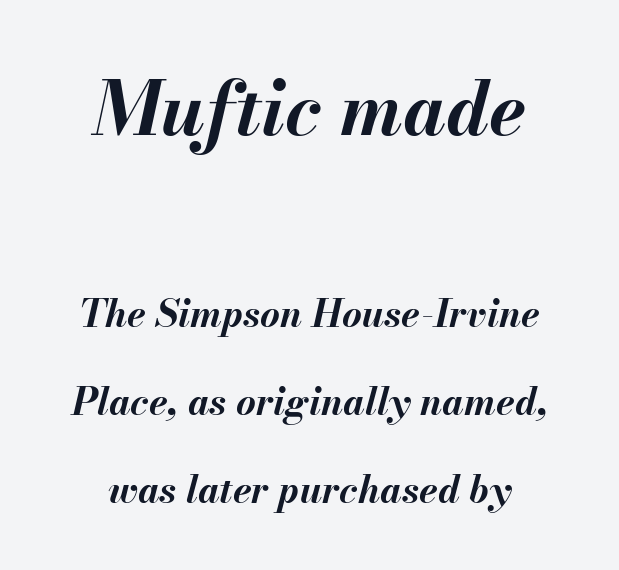
The image shows 75 px bold type, italic (leaning right); set centered, loose line spacing (2.32x), normal letter spacing, not underlined; the first (top) block is 1.97x larger; medium stroke contrast and a small x-height.
